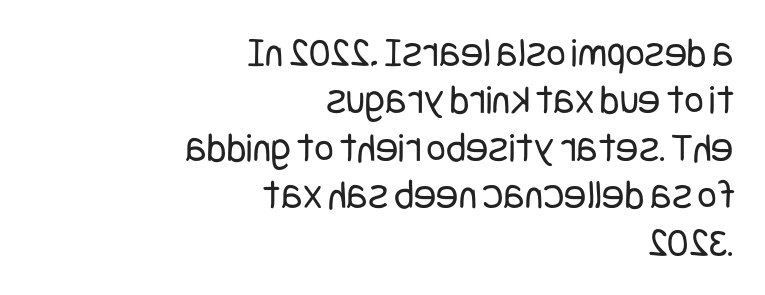
{"serif": "no", "italic": "no", "bold": "no", "weight": "regular", "width": "condensed", "stroke_contrast": "low", "x_height": "large", "underline": "no", "align": "right", "line_spacing": "tight", "line_spacing_ratio": 1.13, "letter_spacing": "normal", "letter_spacing_em": 0.0, "glyph_px": 42}
